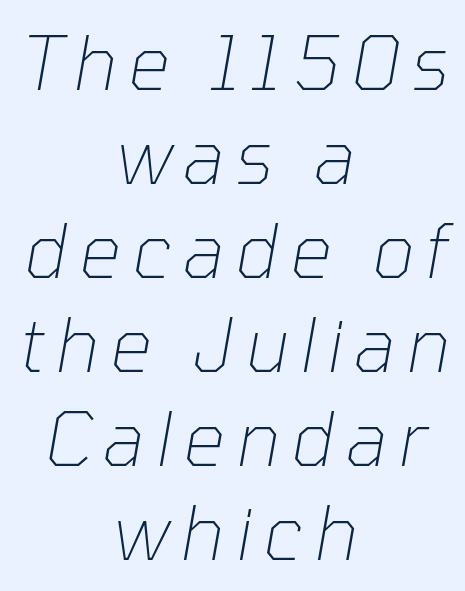
The image shows 74 px thin type, italic (leaning right); set centered, normal line spacing (1.27x), not underlined; low stroke contrast and a medium x-height.
